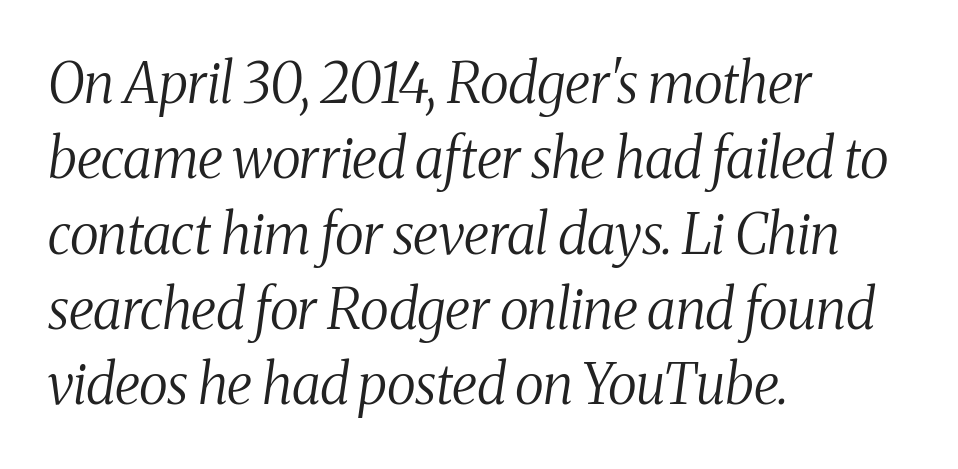
These lines sit exactly where default settings would place them. Descenders are the only things crossing below the line. The letters carry serifs — small finishing strokes at the ends of their stems. The passage shown leans; its letterforms are oblique.
